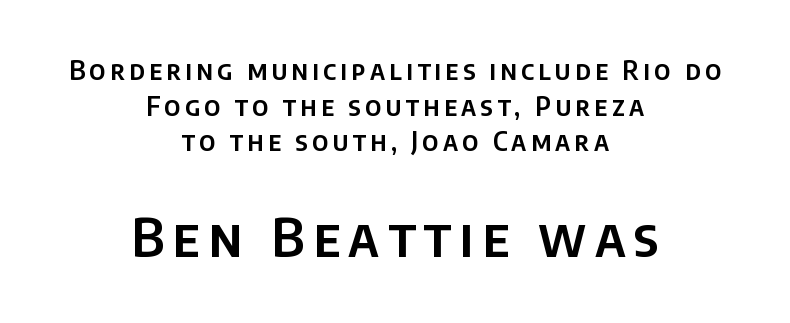
The foot of each line stays bare and open. The type family on display is of the sans-serif kind. Which chunk is bigger? The second one — the bottom block dwarfs the top. Each line is balanced around a shared central axis.
